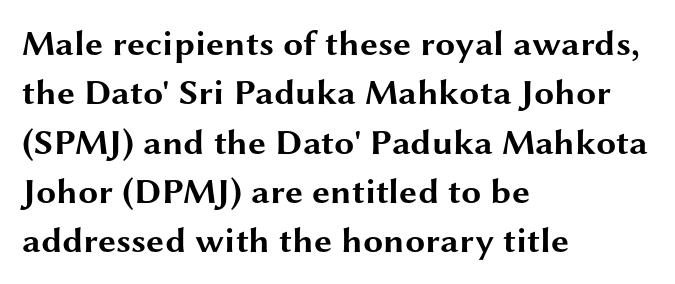
The image shows 36 px bold, wide sans-serif type, upright; set left-aligned, normal line spacing (1.37x), normal letter spacing, not underlined; medium stroke contrast and a medium x-height.
